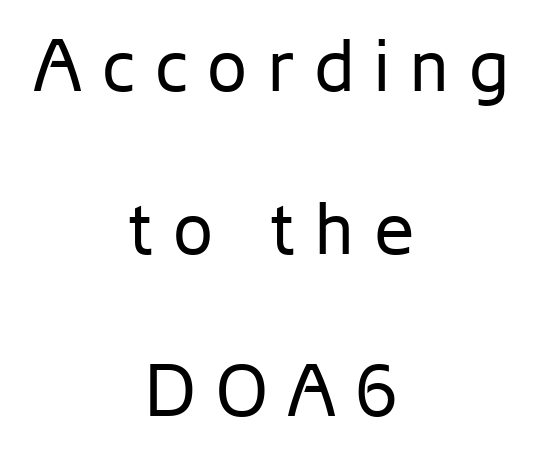
Lines of text with bare space underneath. These lines are composed in type without serifs. Caption: multi-line text, centered on the measure. The rendering uses natural spacing where letterforms have individual widths. This is the regular roman posture of the typeface.
